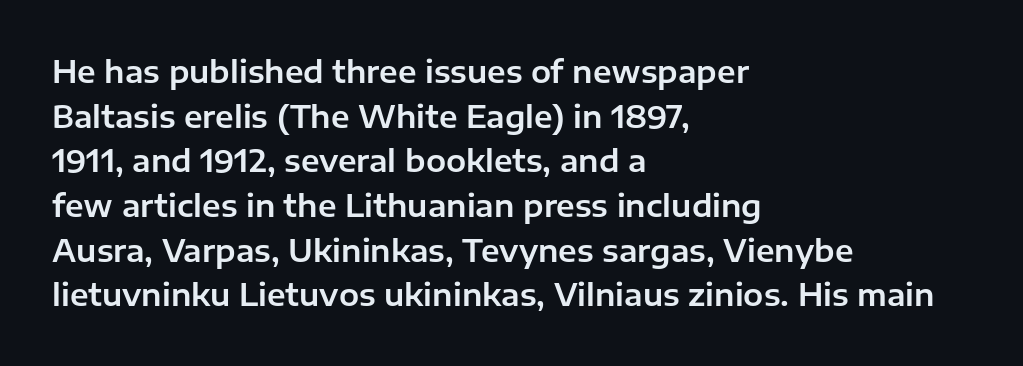
{"serif": "no", "italic": "no", "width": "normal", "stroke_contrast": "low", "x_height": "medium", "monospaced": "no", "underline": "no", "align": "left", "line_spacing": "normal", "line_spacing_ratio": 1.49, "letter_spacing": "normal", "letter_spacing_em": 0.0, "glyph_px": 30}
